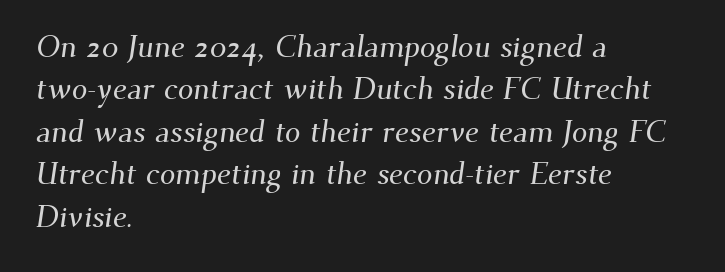
{"serif": "yes", "width": "normal", "stroke_contrast": "medium", "x_height": "small", "monospaced": "no", "underline": "no", "align": "left", "line_spacing": "normal", "line_spacing_ratio": 1.37, "letter_spacing": "normal", "letter_spacing_em": 0.0, "glyph_px": 31}
